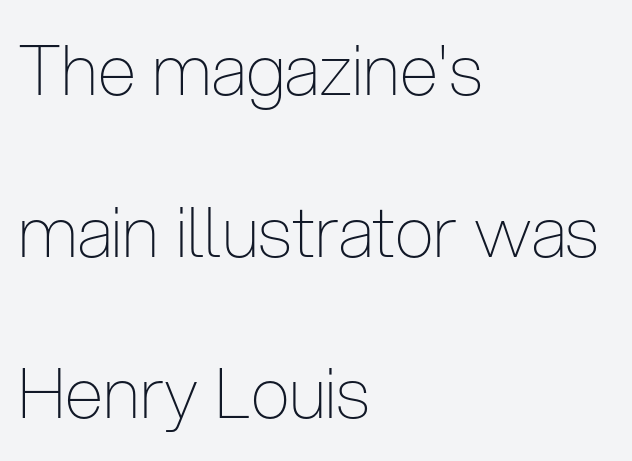
The image shows 70 px thin, condensed sans-serif type, upright; set left-aligned, loose line spacing (2.31x), normal letter spacing, not underlined; low stroke contrast and a medium x-height.
